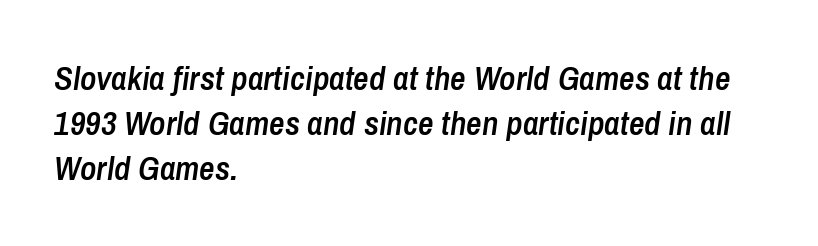
The lettering tilts uniformly, giving the passage an italic look. Standard letterfit; no display-style spreading of the glyphs. The letters advance in unequal steps, a hallmark of proportional type. Nobody drew a line under any word here. Leftover space on each line is placed entirely after the last word. A semibold gives these letters moderate extra thickness, short of bold.
